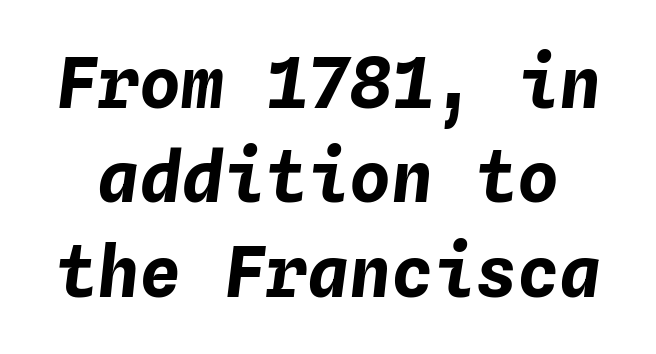
{"italic": "yes", "lean": "right", "slant_degrees": 4, "bold": "yes", "weight": "bold", "width": "normal", "stroke_contrast": "low", "x_height": "medium", "monospaced": "yes", "underline": "no", "line_spacing": "normal", "line_spacing_ratio": 1.35, "letter_spacing": "normal", "letter_spacing_em": 0.0, "glyph_px": 70}
